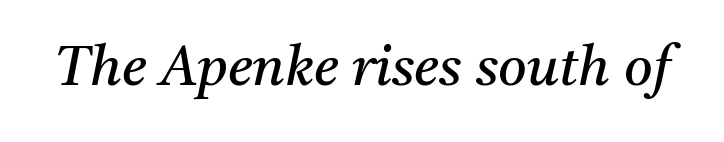
The image shows 55 px regular-weight serif type, italic (leaning right); set normal letter spacing, not underlined; medium stroke contrast and a medium x-height.
